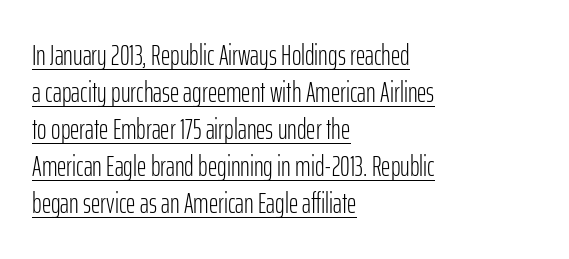
The image shows 29 px light, condensed sans-serif type, upright; set left-aligned, normal line spacing (1.28x), normal letter spacing, underlined; low stroke contrast and a medium x-height.
